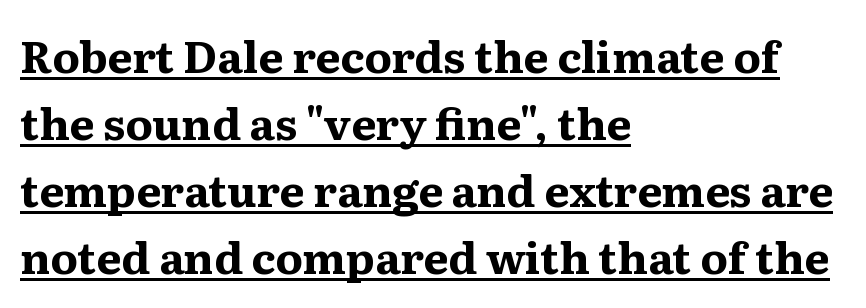
The rendering uses a moderate line-height, typical for paragraphs. Horizontal alignment here is leftward, the default for most running prose. Strong, thick strokes mark this as bold type. Honestly, the letter spacing is just normal — you wouldn't notice it. In designer terms, the underline attribute is active on this setting.
